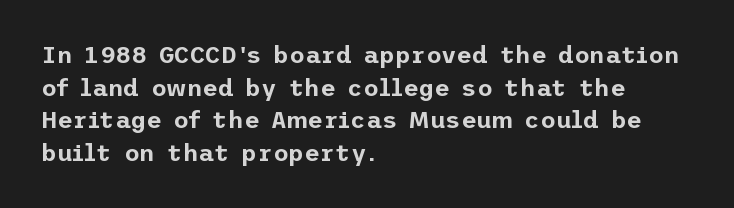
The vertical gap from one line to the next is medium. The rendering keeps characters at their native spacing. The axis of the letterforms is exactly vertical. Bare-footed words on every line. In CSS terms this would be text-align: left.
